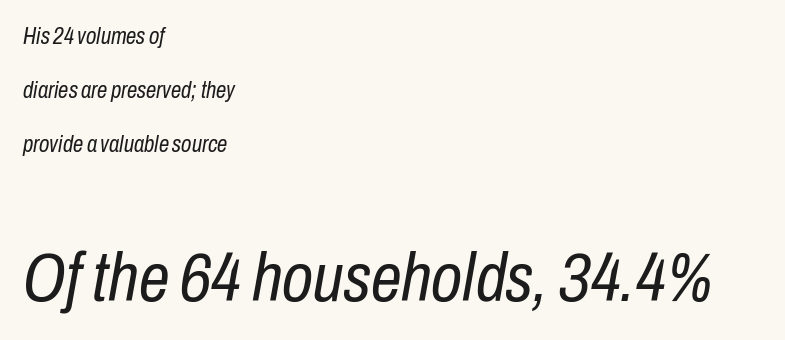
Q: Is the text bold? A: No.
Q: Is the text italic (slanted)? A: Yes, it leans right by about 10 degrees.
Q: Is the text underlined? A: No.
Q: How is the paragraph aligned? A: Left-aligned.
Q: Is the spacing between letters normal or unusually wide? A: Normal.
Q: Is the spacing between lines tight, normal or loose? A: Loose.
Q: Which block of text is set in a larger size, the first (top) or the second (bottom)? A: The second (bottom) one.
Q: Width (condensed, normal, or wide)? A: Condensed.
Q: Stroke contrast? A: Low.
Q: x-height? A: Medium.
Q: Monospaced? A: No.
